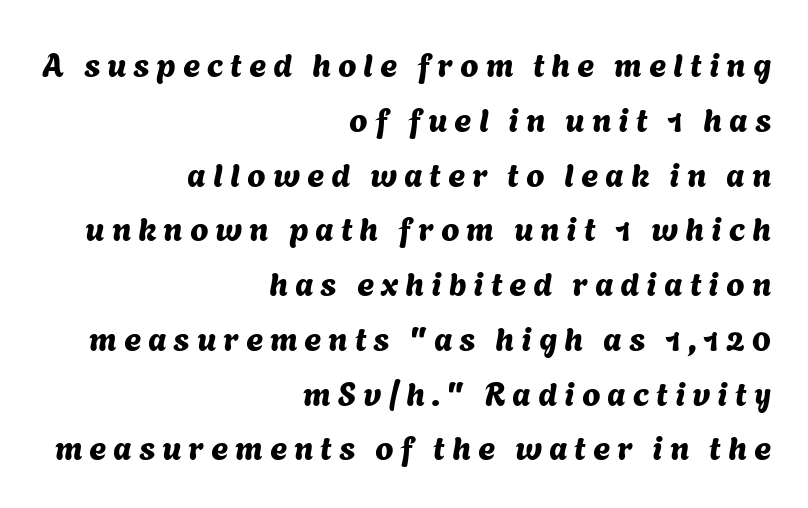
The image shows 33 px sans-serif type; set right-aligned, normal line spacing (1.66x), unusually wide letter spacing (+0.21 em), not underlined; medium stroke contrast and a medium x-height.
